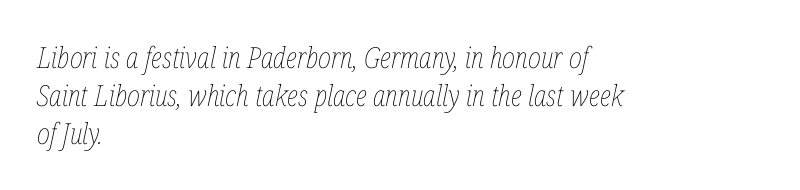
The rendering keeps characters at their native spacing. The rag falls on the right side of this text block. Regular leading. Emphasis-style slanted type is in use. The baseline area is clear. Is the type heavy? It reads as light-to-regular instead.
